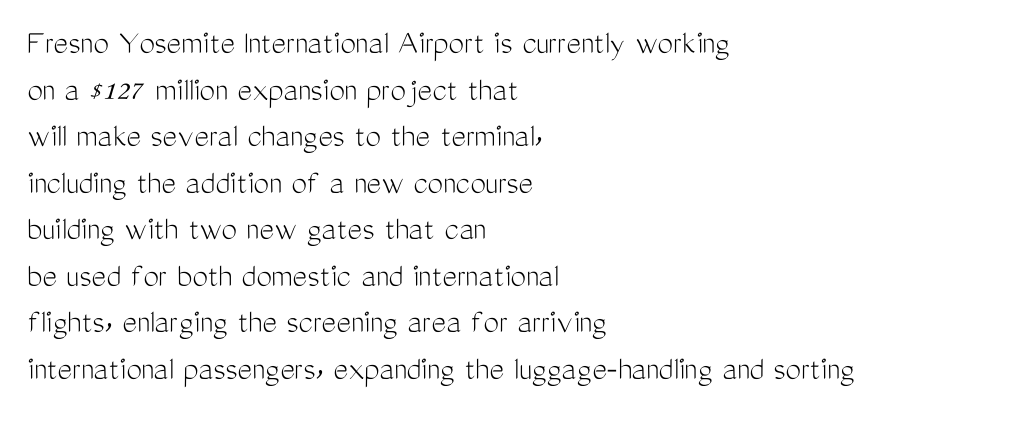
{"serif": "no", "italic": "no", "bold": "no", "weight": "light", "width": "condensed", "stroke_contrast": "medium", "x_height": "medium", "monospaced": "no", "underline": "no", "align": "left", "line_spacing": "normal", "line_spacing_ratio": 1.33, "letter_spacing": "normal", "letter_spacing_em": 0.0, "glyph_px": 35}
